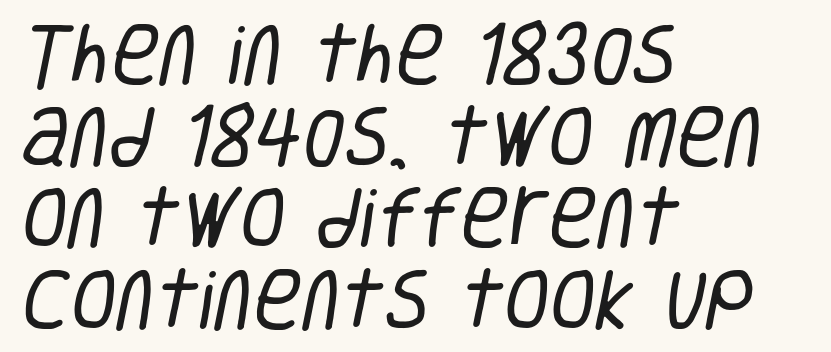
Q: Is the text bold? A: No.
Q: Is the typeface a serif or a sans-serif typeface? A: Sans-serif.
Q: Is the text underlined? A: No.
Q: How is the paragraph aligned? A: Left-aligned.
Q: Is the spacing between letters normal or unusually wide? A: Normal.
Q: Width (condensed, normal, or wide)? A: Condensed.
Q: Stroke contrast? A: Low.
Q: x-height? A: Large.
Q: Monospaced? A: No.
